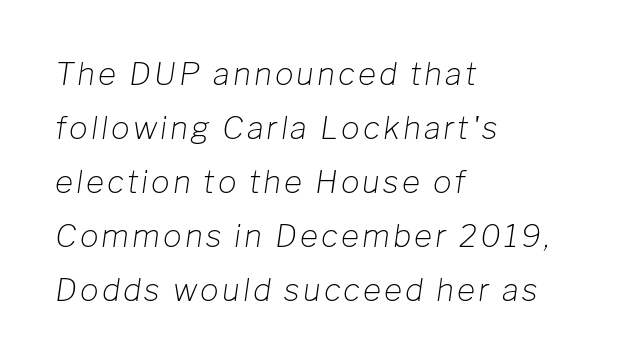
{"italic": "yes", "lean": "right", "slant_degrees": 8, "bold": "no", "weight": "light", "width": "normal", "stroke_contrast": "low", "x_height": "medium", "monospaced": "no", "underline": "no", "align": "left", "line_spacing_ratio": 1.74, "glyph_px": 31}
